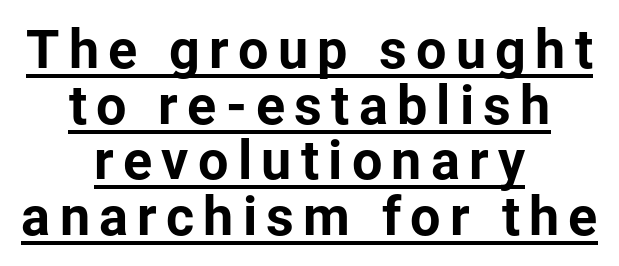
Q: Is the text bold? A: Yes.
Q: Is the text italic (slanted)? A: No, it is upright.
Q: Is the typeface a serif or a sans-serif typeface? A: Sans-serif.
Q: Is the text underlined? A: Yes.
Q: How is the paragraph aligned? A: Centered.
Q: Is the spacing between lines tight, normal or loose? A: Tight.
Q: Width (condensed, normal, or wide)? A: Normal.
Q: Stroke contrast? A: Low.
Q: x-height? A: Medium.
Q: Monospaced? A: No.
